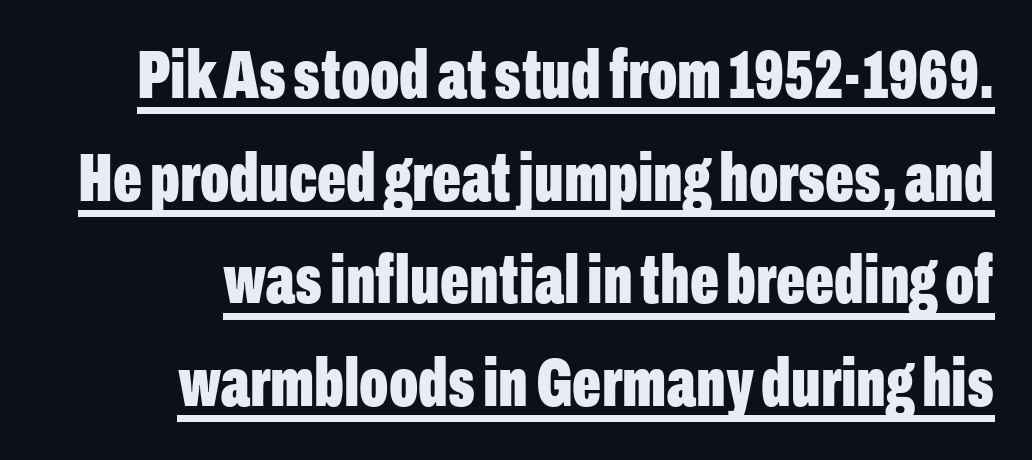
Line spacing here is normal. Typesetter's note: full bold, strokes at maximum text heaviness. This sample carries an underscore along the baseline area. The letters sit at their default tracking, neither squeezed nor spread. Character widths vary here, with narrow letters taking less room than wide ones. The passage shown is typeset with a sans-serif family.
